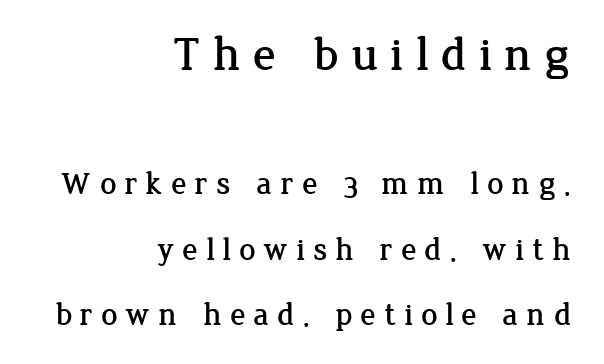
The image shows 48 px serif type, upright; set right-aligned, loose line spacing (2.04x), unusually wide letter spacing (+0.25 em), not underlined; the first (top) block is 1.5x larger; low stroke contrast and a medium x-height.
